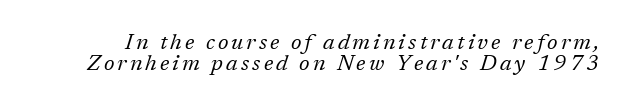
The image shows 22 px text type, italic (leaning right); set tight line spacing (0.95x), not underlined.
